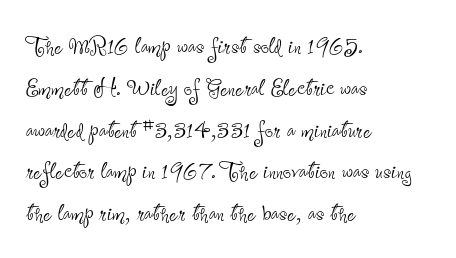
Q: Is the text bold? A: No.
Q: Is the text italic (slanted)? A: Yes.
Q: Is the typeface a serif or a sans-serif typeface? A: Sans-serif.
Q: Is the text underlined? A: No.
Q: How is the paragraph aligned? A: Left-aligned.
Q: Is the spacing between letters normal or unusually wide? A: Normal.
Q: Is the spacing between lines tight, normal or loose? A: Normal.
Q: Width (condensed, normal, or wide)? A: Condensed.
Q: Stroke contrast? A: Low.
Q: x-height? A: Small.
Q: Monospaced? A: No.
